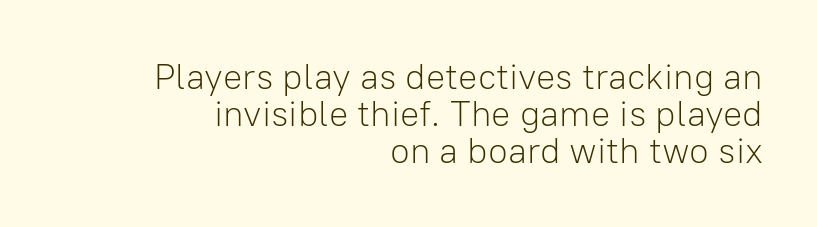
The image shows 36 px light sans-serif type, upright; set right-aligned, tight line spacing (1.03x), normal letter spacing, not underlined; low stroke contrast and a medium x-height.
